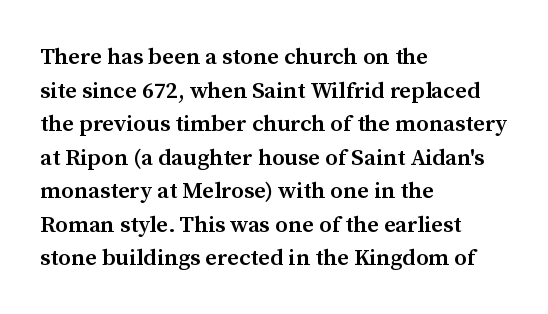
{"italic": "no", "bold": "semi", "underline": "no", "align": "left", "line_spacing": "normal", "line_spacing_ratio": 1.46, "letter_spacing": "normal", "letter_spacing_em": 0.0, "glyph_px": 23}
